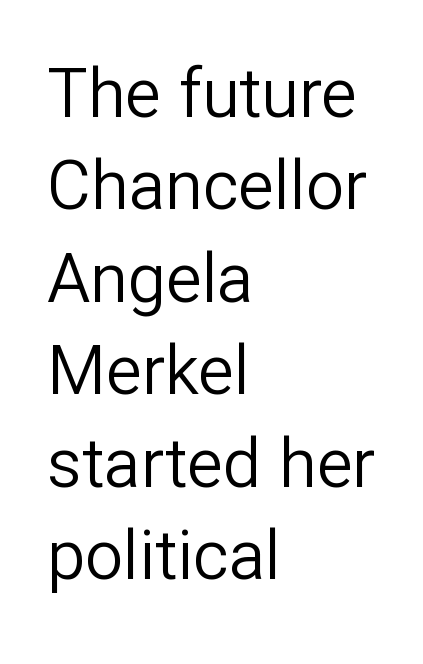
Reading down the column, the eye jumps a familiar distance to each next line. Designer's note — italics off, roman on. This sample uses a sans-serif face. Inter-character spacing is left at the font's built-in metrics.
